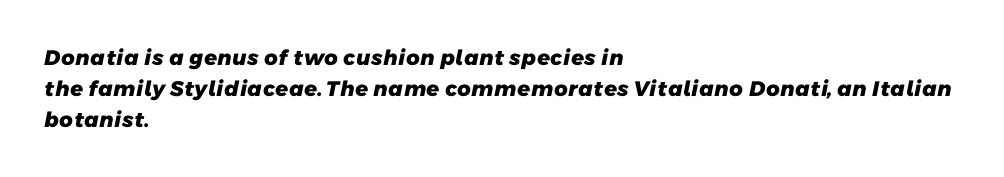
Q: Is the text bold? A: Yes.
Q: Is the text underlined? A: No.
Q: How is the paragraph aligned? A: Left-aligned.
Q: Is the spacing between letters normal or unusually wide? A: Normal.
Q: Is the spacing between lines tight, normal or loose? A: Normal.
